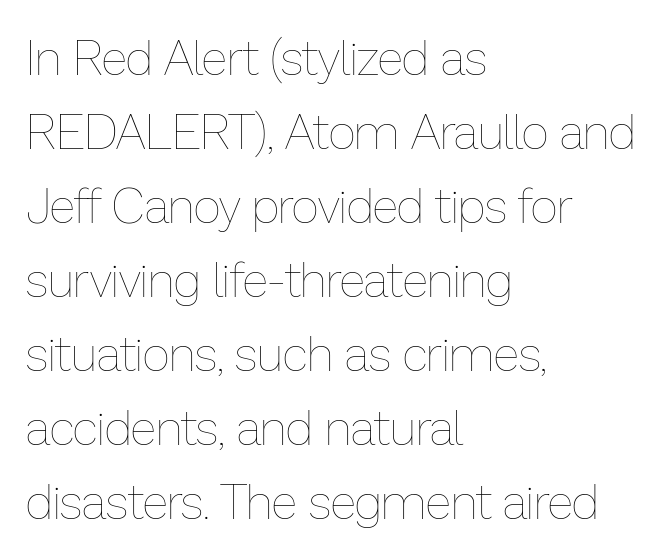
{"italic": "no", "bold": "no", "weight": "thin", "width": "normal", "stroke_contrast": "low", "x_height": "medium", "monospaced": "no", "underline": "no", "align": "left", "line_spacing": "normal", "line_spacing_ratio": 1.54, "letter_spacing": "normal", "letter_spacing_em": 0.0, "glyph_px": 48}
